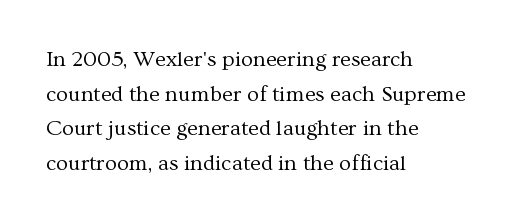
Q: Is the text bold? A: No.
Q: Is the text italic (slanted)? A: No, it is upright.
Q: Is the text underlined? A: No.
Q: How is the paragraph aligned? A: Left-aligned.
Q: Is the spacing between letters normal or unusually wide? A: Normal.
Q: Is the spacing between lines tight, normal or loose? A: Normal.
